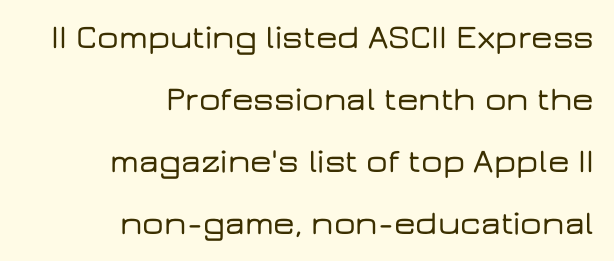
Q: Is the text italic (slanted)? A: No, it is upright.
Q: Is the typeface a serif or a sans-serif typeface? A: Sans-serif.
Q: Is the text underlined? A: No.
Q: How is the paragraph aligned? A: Right-aligned.
Q: Is the spacing between letters normal or unusually wide? A: Normal.
Q: Width (condensed, normal, or wide)? A: Wide.
Q: Stroke contrast? A: Low.
Q: x-height? A: Medium.
Q: Monospaced? A: No.
